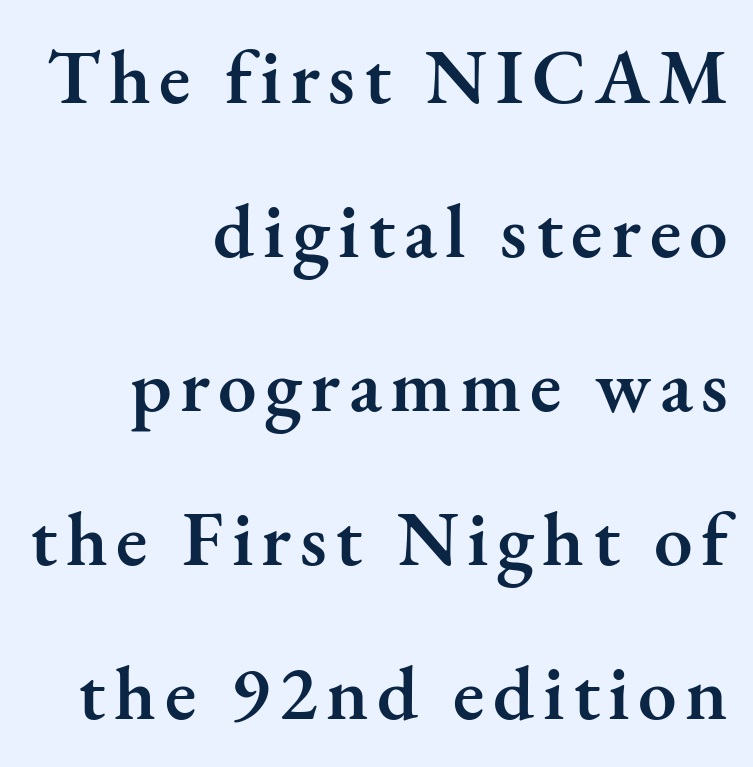
Q: Is the text bold? A: Semi-bold.
Q: Is the text italic (slanted)? A: No, it is upright.
Q: Is the typeface a serif or a sans-serif typeface? A: Serif.
Q: Is the text underlined? A: No.
Q: How is the paragraph aligned? A: Right-aligned.
Q: Is the spacing between lines tight, normal or loose? A: Loose.
Q: Width (condensed, normal, or wide)? A: Normal.
Q: Stroke contrast? A: Medium.
Q: x-height? A: Small.
Q: Monospaced? A: No.
